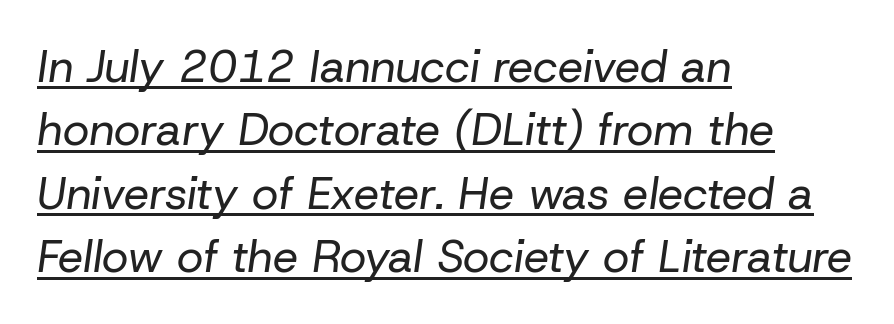
Q: Is the text bold? A: No.
Q: Is the text italic (slanted)? A: Yes, it leans right by about 8 degrees.
Q: Is the text underlined? A: Yes.
Q: How is the paragraph aligned? A: Left-aligned.
Q: Is the spacing between letters normal or unusually wide? A: Normal.
Q: Is the spacing between lines tight, normal or loose? A: Normal.
Q: Width (condensed, normal, or wide)? A: Normal.
Q: Stroke contrast? A: Low.
Q: x-height? A: Medium.
Q: Monospaced? A: No.
